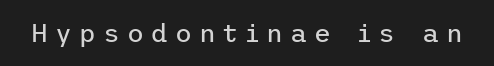
Ordinary non-slanted type is in use. Each stroke keeps to a modest, everyday thickness or less. The space beneath each line is pristine and unruled. Short note: letters widely spaced.
